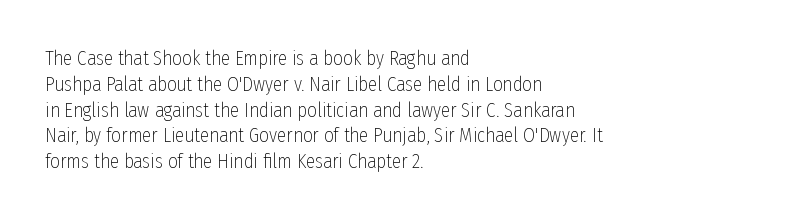
The image shows 21 px text type, upright; set left-aligned, line spacing 1.23x, normal letter spacing, not underlined.
